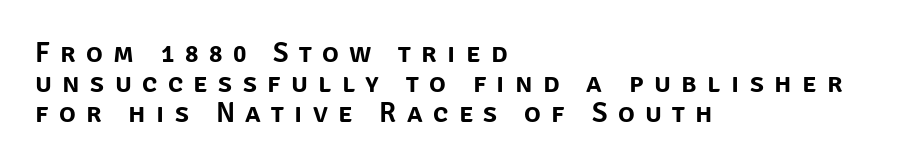
{"serif": "no", "italic": "no", "width": "normal", "stroke_contrast": "low", "x_height": "large", "monospaced": "no", "underline": "no", "align": "left", "line_spacing": "tight", "line_spacing_ratio": 1.07, "letter_spacing": "wide", "letter_spacing_em": 0.37, "glyph_px": 28}
